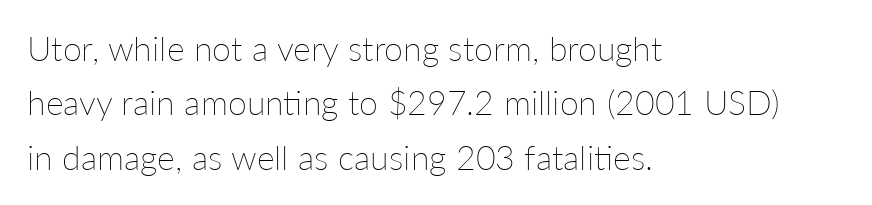
Short and long lines alike share a common starting point at left. Caption: standard tracking, unaltered. Do the letters lean? They stand straight. Letters have the restrained weight of plain body copy at most. The space between consecutive lines is moderate.
